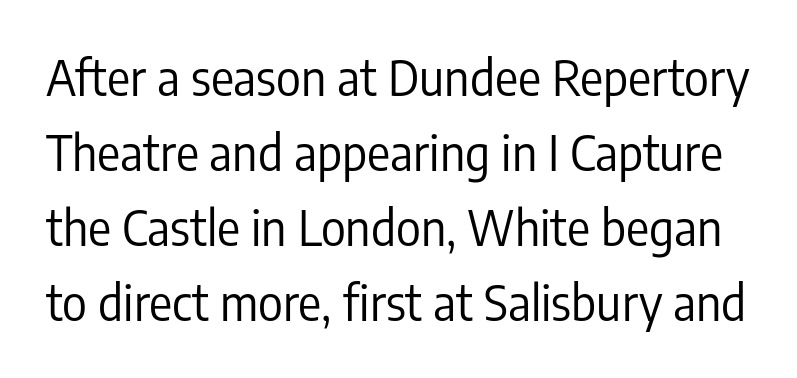
Leading matches the norm, producing a regular column. Tracking here is standard; glyphs follow each other at the usual distance. You can tell it's not italic because the verticals are truly vertical. Nothing sits at the stroke ends, so this counts as sans-serif.
